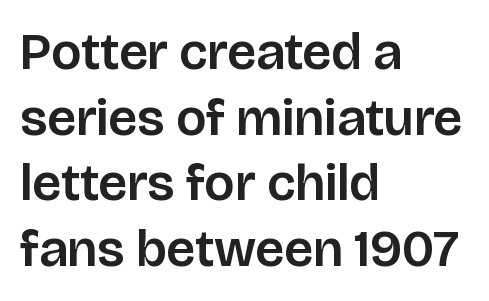
{"serif": "no", "italic": "no", "width": "normal", "stroke_contrast": "low", "x_height": "large", "monospaced": "no", "underline": "no", "align": "left", "line_spacing": "normal", "line_spacing_ratio": 1.26, "letter_spacing": "normal", "letter_spacing_em": 0.0, "glyph_px": 52}
